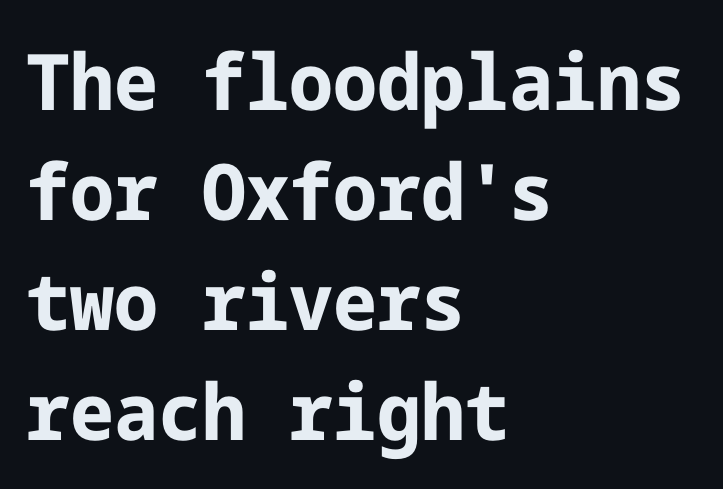
The image shows 78 px bold sans-serif type, upright; set left-aligned, normal line spacing (1.41x), normal letter spacing, not underlined; low stroke contrast and a medium x-height.
